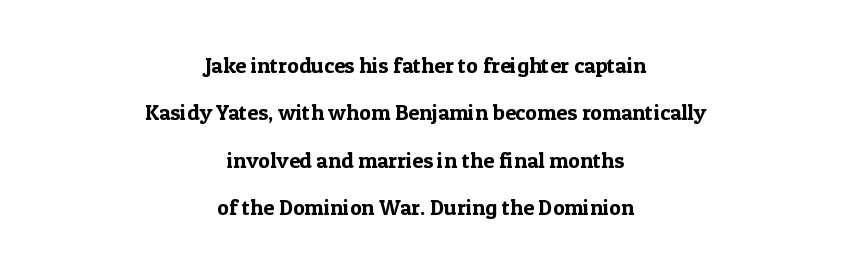
{"italic": "no", "underline": "no", "align": "center", "line_spacing": "loose", "line_spacing_ratio": 2.15, "letter_spacing": "normal", "letter_spacing_em": 0.0, "glyph_px": 22}
